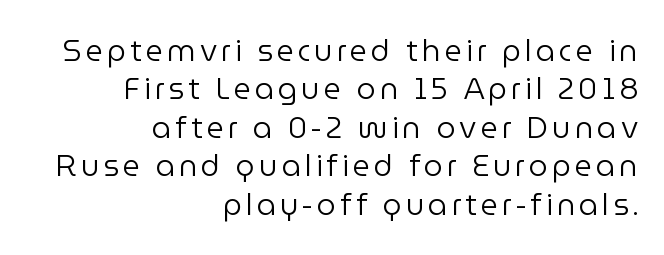
Q: Is the text bold? A: No.
Q: Is the text italic (slanted)? A: No, it is upright.
Q: Is the typeface a serif or a sans-serif typeface? A: Sans-serif.
Q: Is the text underlined? A: No.
Q: How is the paragraph aligned? A: Right-aligned.
Q: Is the spacing between lines tight, normal or loose? A: Normal.
Q: Width (condensed, normal, or wide)? A: Normal.
Q: Stroke contrast? A: Low.
Q: x-height? A: Medium.
Q: Monospaced? A: No.
